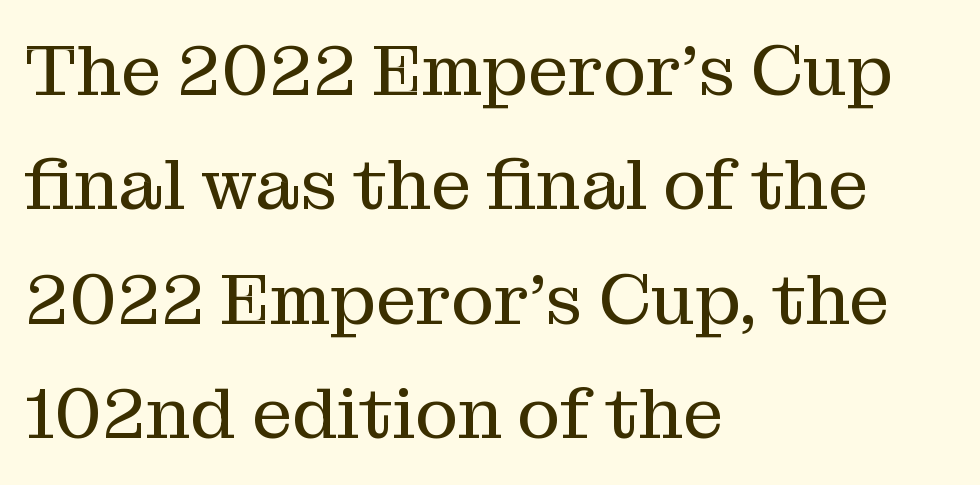
Q: Is the text bold? A: No.
Q: Is the text italic (slanted)? A: No, it is upright.
Q: Is the typeface a serif or a sans-serif typeface? A: Serif.
Q: Is the text underlined? A: No.
Q: How is the paragraph aligned? A: Left-aligned.
Q: Is the spacing between letters normal or unusually wide? A: Normal.
Q: Is the spacing between lines tight, normal or loose? A: Normal.
Q: Width (condensed, normal, or wide)? A: Normal.
Q: Stroke contrast? A: Medium.
Q: x-height? A: Medium.
Q: Monospaced? A: No.
